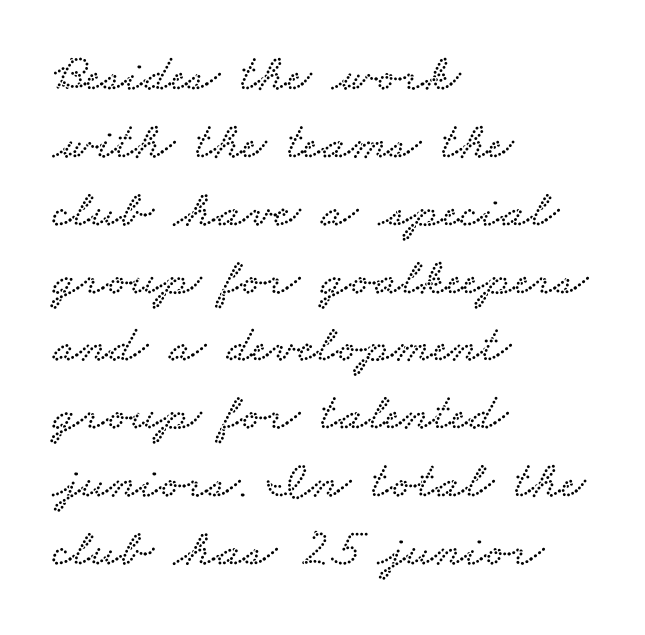
The image shows 53 px wide serif type; set left-aligned, normal line spacing (1.28x), normal letter spacing, not underlined; low stroke contrast and a small x-height.
